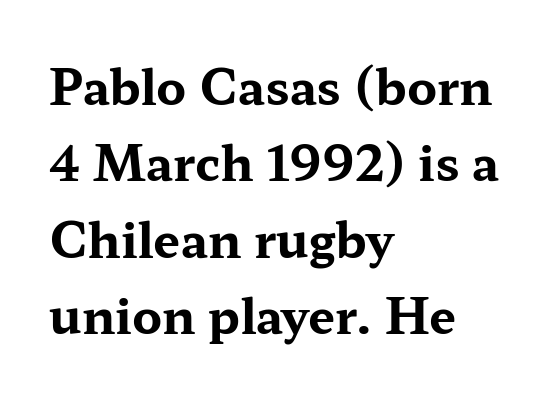
{"serif": "yes", "italic": "no", "bold": "yes", "weight": "bold", "width": "wide", "stroke_contrast": "medium", "x_height": "medium", "monospaced": "no", "underline": "no", "align": "left", "line_spacing": "normal", "line_spacing_ratio": 1.59, "letter_spacing": "normal", "letter_spacing_em": 0.0, "glyph_px": 48}
